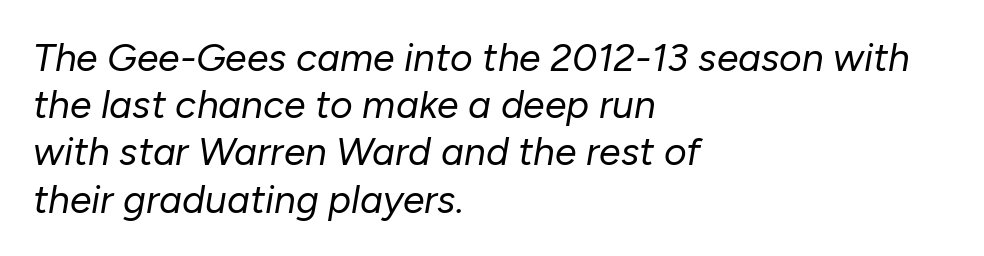
These lines are set flush left with a ragged right edge. Standard letterfit; no display-style spreading of the glyphs. The letters advance in unequal steps, a hallmark of proportional type. Posture: slanted. The specimen omits any rule beneath the text block's lines. Nothing heavy about these letters — not bold at all.
